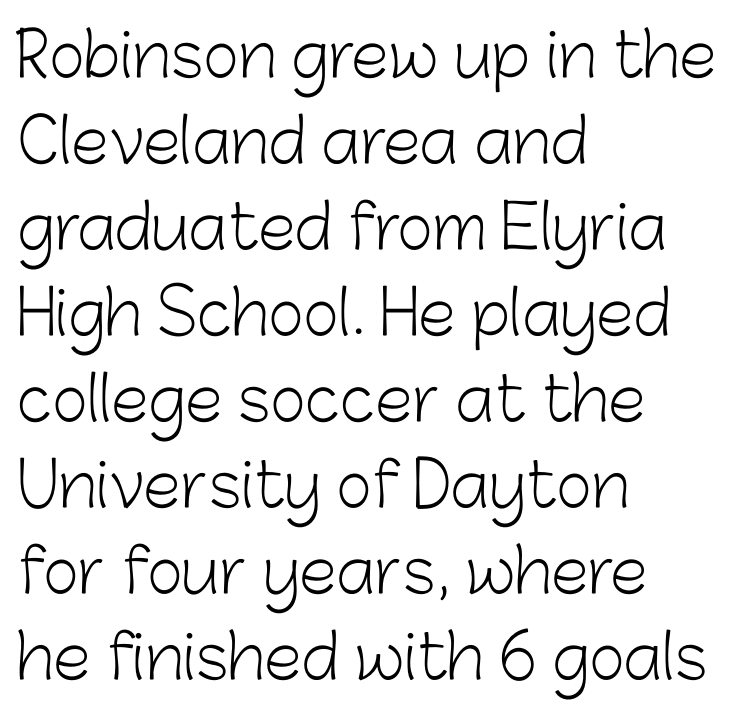
{"serif": "no", "italic": "no", "bold": "no", "weight": "light", "width": "normal", "stroke_contrast": "low", "x_height": "medium", "monospaced": "no", "underline": "no", "align": "left", "line_spacing": "normal", "line_spacing_ratio": 1.41, "letter_spacing": "normal", "letter_spacing_em": 0.0, "glyph_px": 61}
